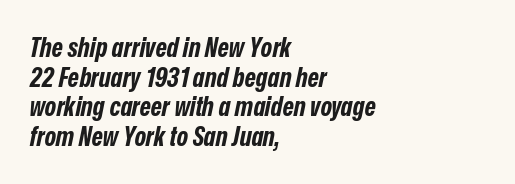
{"italic": "yes", "lean": "right", "slant_degrees": 12, "bold": "yes", "underline": "no", "align": "left", "line_spacing": "tight", "line_spacing_ratio": 1.1, "letter_spacing": "normal", "letter_spacing_em": 0.0, "glyph_px": 27}
